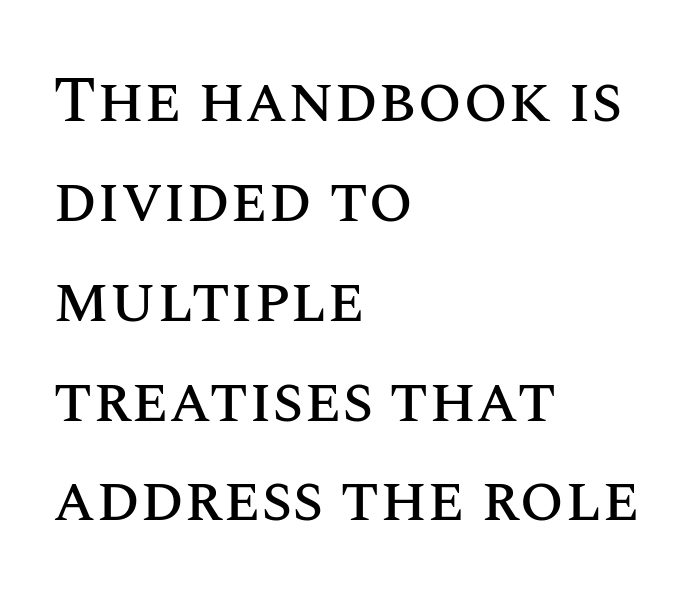
{"italic": "no", "width": "normal", "stroke_contrast": "medium", "x_height": "large", "monospaced": "no", "underline": "no", "align": "left", "line_spacing": "normal", "line_spacing_ratio": 1.56, "letter_spacing": "normal", "letter_spacing_em": 0.0, "glyph_px": 64}
